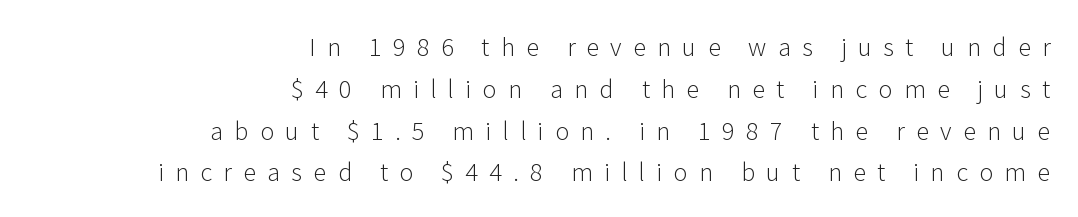
Words appear elongated and porous because spacing is wide. These lines are set flush right with a ragged left edge. This reads as an unemphasized weight, regular at the heaviest. Honestly, there is no underline to notice here at all. In terms of posture, this sample is upright.
